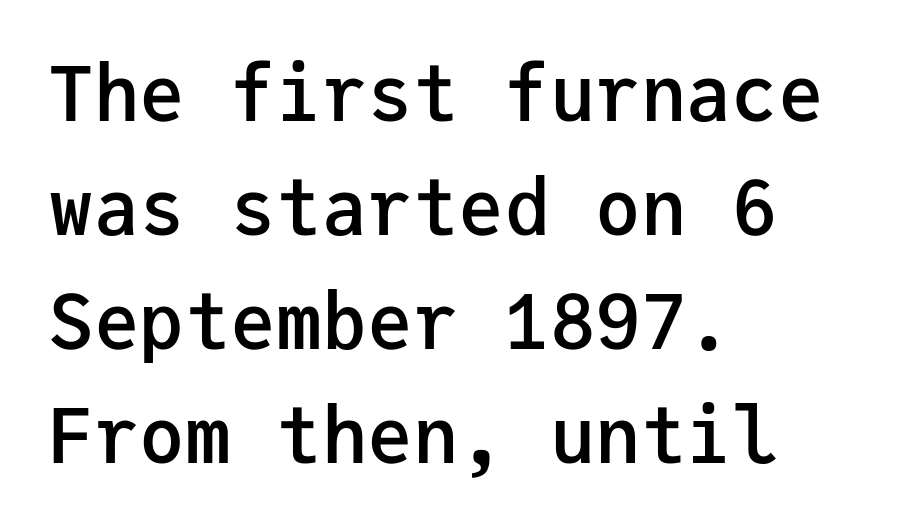
Q: Is the text bold? A: Semi-bold.
Q: Is the text italic (slanted)? A: No, it is upright.
Q: Is the typeface a serif or a sans-serif typeface? A: Sans-serif.
Q: Is the text underlined? A: No.
Q: How is the paragraph aligned? A: Left-aligned.
Q: Is the spacing between letters normal or unusually wide? A: Normal.
Q: Is the spacing between lines tight, normal or loose? A: Normal.
Q: Width (condensed, normal, or wide)? A: Normal.
Q: Stroke contrast? A: Low.
Q: x-height? A: Medium.
Q: Monospaced? A: Yes.
